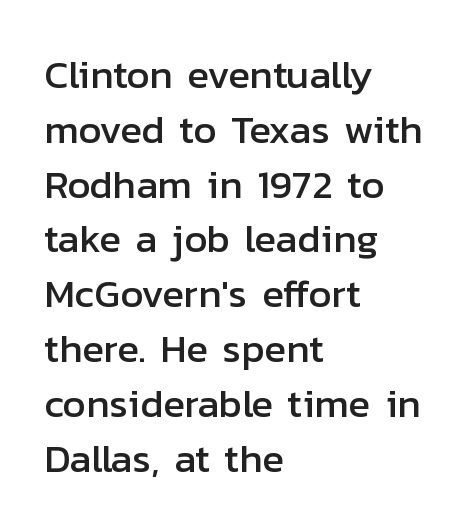
A roman cut, with each character standing at attention. The baseline area is clear. The rows are spaced the way most documents space them. All the whitespace from short lines collects on the right. The rendering shows plain stroke endings on the letterforms — a sans-serif design. No extra tracking has been applied to these lines.
